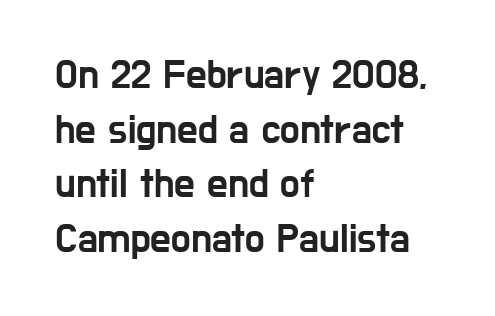
Q: Is the text italic (slanted)? A: No, it is upright.
Q: Is the typeface a serif or a sans-serif typeface? A: Sans-serif.
Q: Is the text underlined? A: No.
Q: How is the paragraph aligned? A: Left-aligned.
Q: Is the spacing between letters normal or unusually wide? A: Normal.
Q: Is the spacing between lines tight, normal or loose? A: Normal.
Q: Width (condensed, normal, or wide)? A: Condensed.
Q: Stroke contrast? A: Low.
Q: x-height? A: Medium.
Q: Monospaced? A: No.
